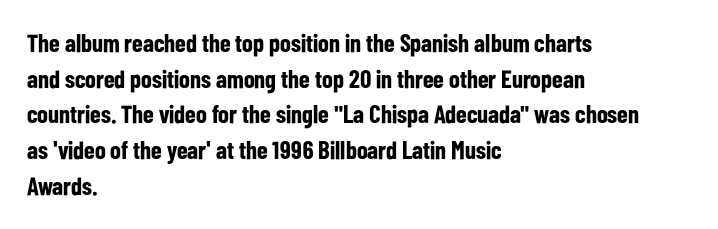
{"italic": "no", "bold": "yes", "underline": "no", "align": "left", "line_spacing": "normal", "line_spacing_ratio": 1.43, "letter_spacing": "normal", "letter_spacing_em": 0.0, "glyph_px": 25}
